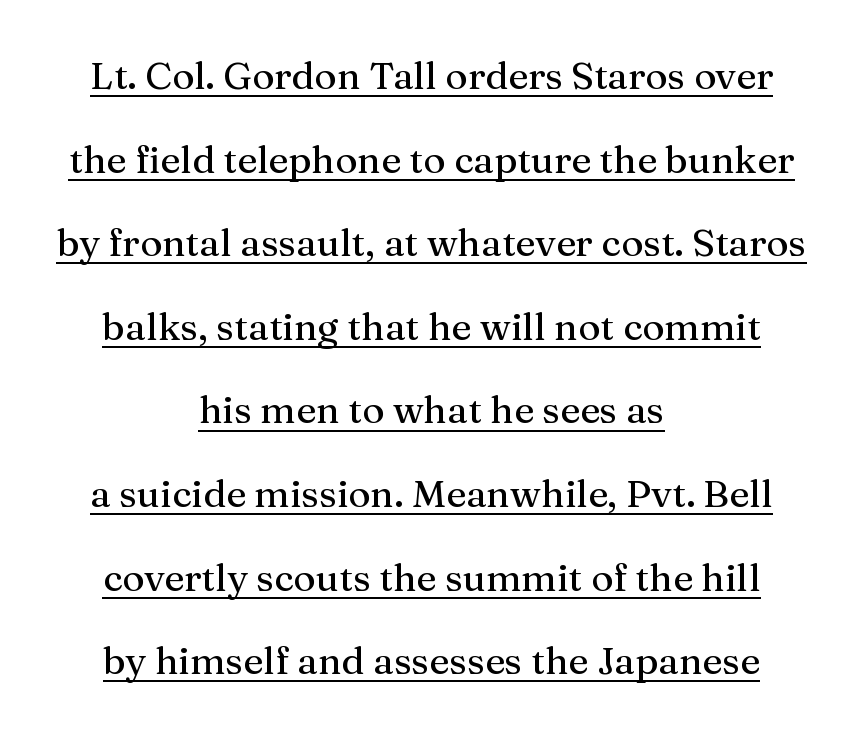
Rendered with straight, roman letterforms. To sum up the face: it has serifs. Standard letterfit; no display-style spreading of the glyphs. A baseline rule has been typeset under these characters.
